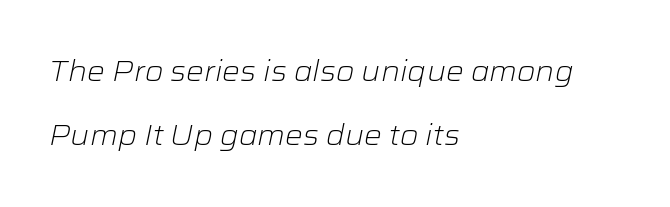
{"italic": "yes", "lean": "right", "slant_degrees": 12, "bold": "no", "weight": "light", "width": "wide", "stroke_contrast": "low", "x_height": "medium", "monospaced": "no", "underline": "no", "align": "left", "line_spacing": "loose", "line_spacing_ratio": 2.27, "letter_spacing": "normal", "letter_spacing_em": 0.0, "glyph_px": 28}
